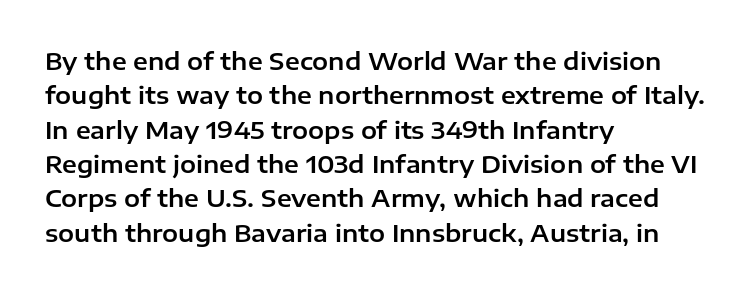
Q: Is the text italic (slanted)? A: No, it is upright.
Q: Is the text underlined? A: No.
Q: How is the paragraph aligned? A: Left-aligned.
Q: Is the spacing between letters normal or unusually wide? A: Normal.
Q: Is the spacing between lines tight, normal or loose? A: Normal.
